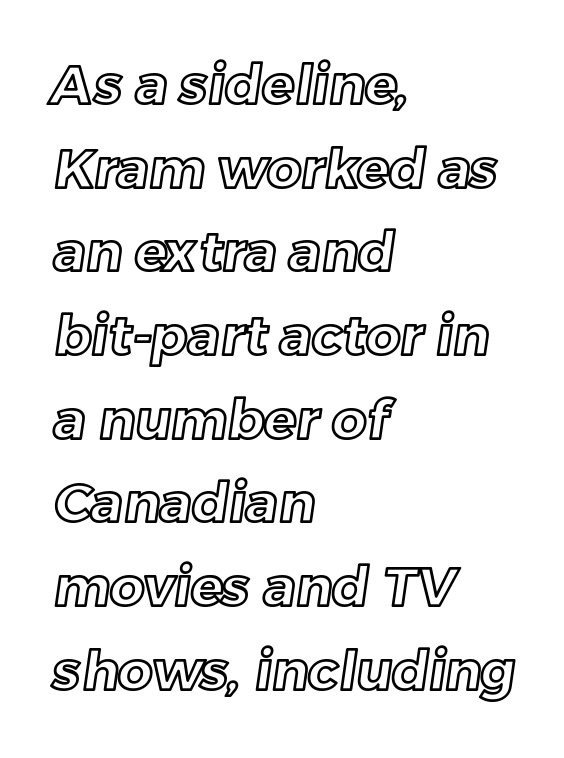
The space directly below the letters is spotless. Leading: standard. Each letter keeps its own natural width here, so spacing adapts to shape. The rag falls on the right side of this text block. Characters follow at the spacing the type designer built in.
